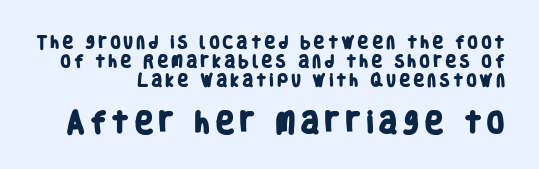
Plain, unruled lines of type. Caption: upper text group reduced, lower text group enlarged. Does the weight exceed regular? Yes, all the way to bold. Students, observe: this is what conventionally led text looks like.
